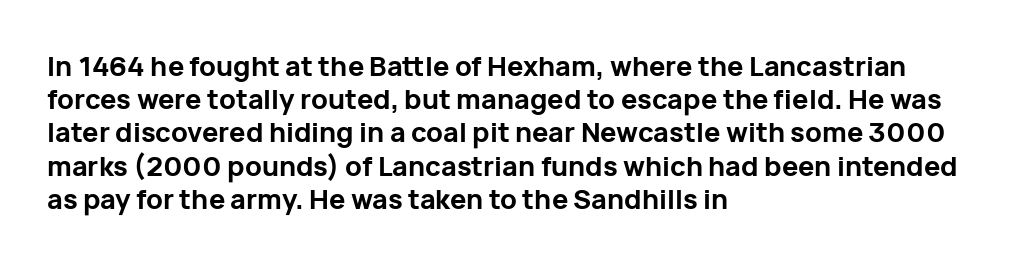
There is no visible air inserted between adjacent glyphs. In terms of weight, the rendering is a true, heavy bold. Visually the block forms a straight wall on the left and a jagged coastline on the right. Lines of text with bare space underneath. If you drew a line through each stem, it would be perfectly vertical.
